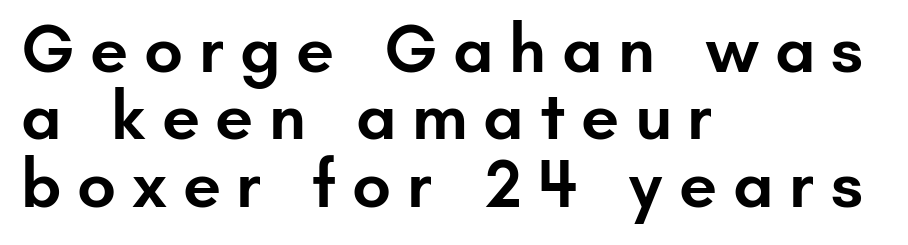
Proportional: the letters do not fall into vertical columns. Does the leading feel generous? Not at all — it's pinched. The horizontal fit of the characters is loose and conspicuously gappy. Casual observation: everything's shoved over to the left.
